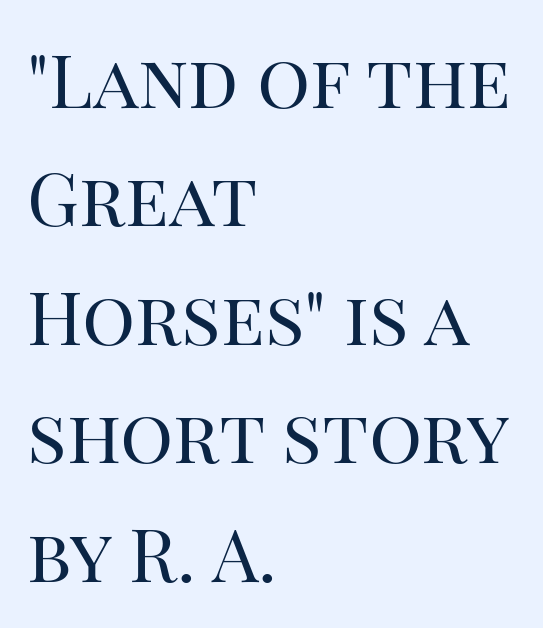
{"serif": "yes", "italic": "no", "bold": "no", "weight": "regular", "width": "normal", "stroke_contrast": "high", "x_height": "large", "monospaced": "no", "underline": "no", "align": "left", "line_spacing": "normal", "line_spacing_ratio": 1.6, "letter_spacing": "normal", "letter_spacing_em": 0.0, "glyph_px": 74}
